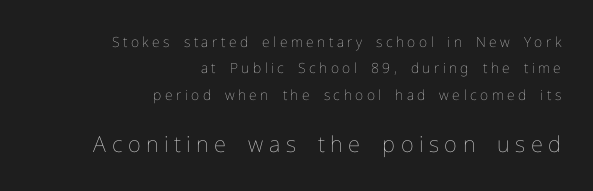
{"italic": "no", "bold": "no", "underline": "no", "align": "right", "line_spacing_ratio": 1.88, "letter_spacing": "wide", "letter_spacing_em": 0.25, "larger_block": "second", "size_ratio": 1.57, "glyph_px": 22}
